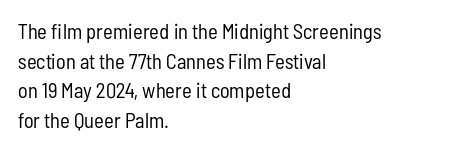
Quick note: underline off. Do the letters lean? They stand straight. The text block is weighted toward the left margin, trailing off unevenly rightward. This rendering leaves character spacing at its baseline value. Vertical spacing — default.
